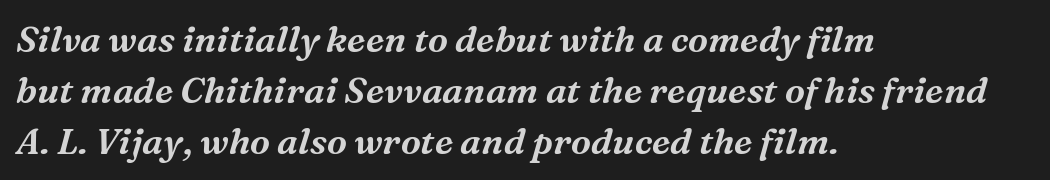
Q: Is the text italic (slanted)? A: Yes, it leans right by about 16 degrees.
Q: Is the typeface a serif or a sans-serif typeface? A: Serif.
Q: Is the text underlined? A: No.
Q: How is the paragraph aligned? A: Left-aligned.
Q: Is the spacing between letters normal or unusually wide? A: Normal.
Q: Is the spacing between lines tight, normal or loose? A: Normal.
Q: Width (condensed, normal, or wide)? A: Normal.
Q: Stroke contrast? A: Medium.
Q: x-height? A: Medium.
Q: Monospaced? A: No.
